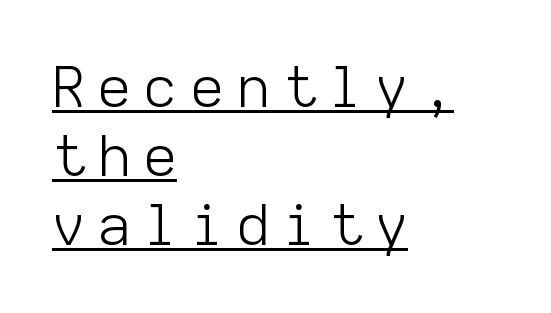
Q: Is the text bold? A: No.
Q: Is the text italic (slanted)? A: No, it is upright.
Q: Is the typeface a serif or a sans-serif typeface? A: Sans-serif.
Q: Is the text underlined? A: Yes.
Q: How is the paragraph aligned? A: Left-aligned.
Q: Is the spacing between letters normal or unusually wide? A: Unusually wide.
Q: Width (condensed, normal, or wide)? A: Normal.
Q: Stroke contrast? A: Low.
Q: x-height? A: Medium.
Q: Monospaced? A: Yes.
